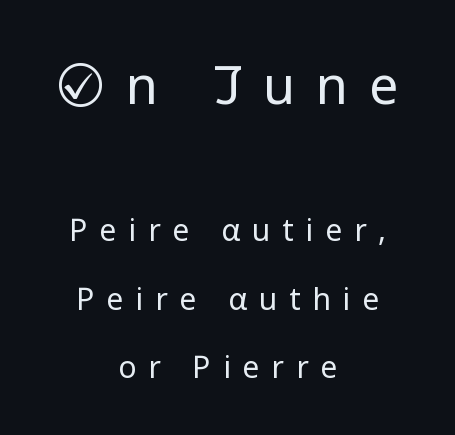
The image shows 52 px regular-weight sans-serif type, upright; set centered, loose line spacing (2.28x), unusually wide letter spacing (+0.4 em), not underlined; the first (top) block is 1.73x larger; low stroke contrast and a medium x-height.
